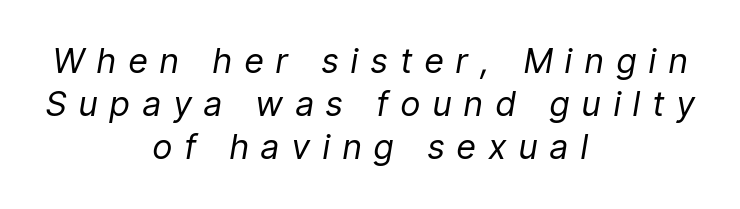
Q: Is the text bold? A: No.
Q: Is the text italic (slanted)? A: Yes, it leans right by about 9 degrees.
Q: Is the text underlined? A: No.
Q: How is the paragraph aligned? A: Centered.
Q: Is the spacing between letters normal or unusually wide? A: Unusually wide.
Q: Is the spacing between lines tight, normal or loose? A: Normal.
Q: Width (condensed, normal, or wide)? A: Condensed.
Q: Stroke contrast? A: Low.
Q: x-height? A: Medium.
Q: Monospaced? A: No.
